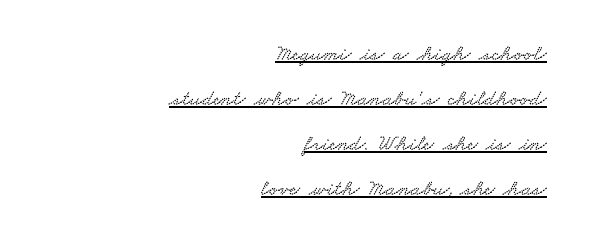
{"underline": "yes", "align": "right", "line_spacing": "loose", "line_spacing_ratio": 2.04, "letter_spacing": "normal", "letter_spacing_em": 0.0, "glyph_px": 22}
